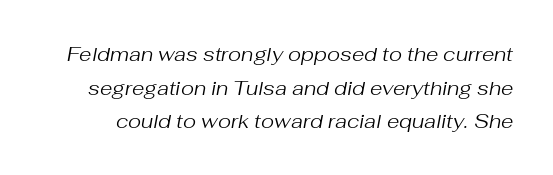
Q: Is the text bold? A: No.
Q: Is the text italic (slanted)? A: Yes, it leans right by about 10 degrees.
Q: Is the text underlined? A: No.
Q: Is the spacing between letters normal or unusually wide? A: Normal.
Q: Is the spacing between lines tight, normal or loose? A: Normal.
